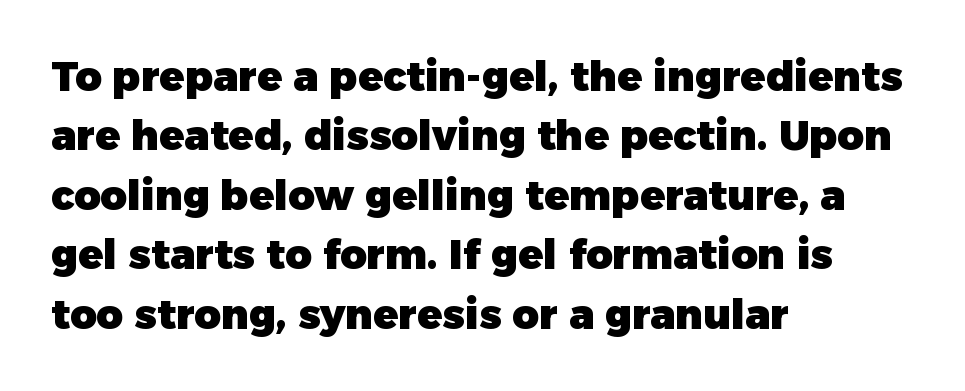
{"serif": "no", "italic": "no", "bold": "yes", "weight": "heavy", "width": "normal", "stroke_contrast": "low", "x_height": "medium", "monospaced": "no", "underline": "no", "align": "left", "line_spacing": "normal", "line_spacing_ratio": 1.45, "letter_spacing": "normal", "letter_spacing_em": 0.0, "glyph_px": 41}
